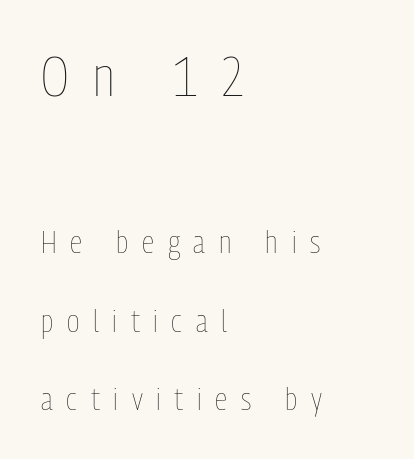
The image shows 56 px thin, condensed type, upright; set left-aligned, loose line spacing (2.44x), unusually wide letter spacing (+0.43 em), not underlined; the first (top) block is 1.75x larger; low stroke contrast and a medium x-height.
